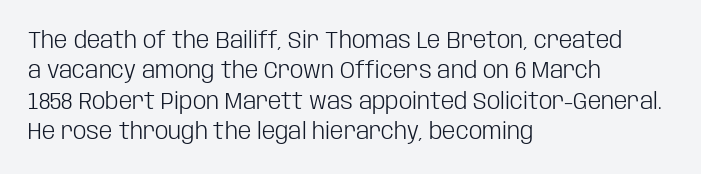
Q: Is the text bold? A: No.
Q: Is the text italic (slanted)? A: No, it is upright.
Q: Is the text underlined? A: No.
Q: How is the paragraph aligned? A: Left-aligned.
Q: Is the spacing between letters normal or unusually wide? A: Normal.
Q: Is the spacing between lines tight, normal or loose? A: Normal.
